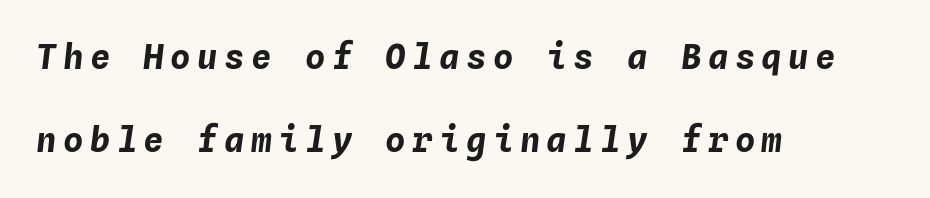
Q: Is the text bold? A: Yes.
Q: Is the text italic (slanted)? A: Yes, it leans right by about 4 degrees.
Q: Is the text underlined? A: No.
Q: How is the paragraph aligned? A: Left-aligned.
Q: Is the spacing between lines tight, normal or loose? A: Loose.
Q: Width (condensed, normal, or wide)? A: Normal.
Q: Stroke contrast? A: Low.
Q: x-height? A: Medium.
Q: Monospaced? A: Yes.
